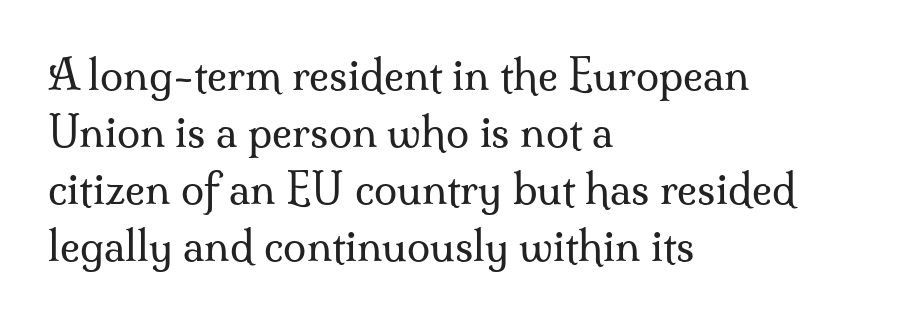
Q: Is the text bold? A: No.
Q: Is the text italic (slanted)? A: No, it is upright.
Q: Is the typeface a serif or a sans-serif typeface? A: Serif.
Q: Is the text underlined? A: No.
Q: How is the paragraph aligned? A: Left-aligned.
Q: Is the spacing between letters normal or unusually wide? A: Normal.
Q: Is the spacing between lines tight, normal or loose? A: Normal.
Q: Width (condensed, normal, or wide)? A: Normal.
Q: Stroke contrast? A: Medium.
Q: x-height? A: Small.
Q: Monospaced? A: No.
